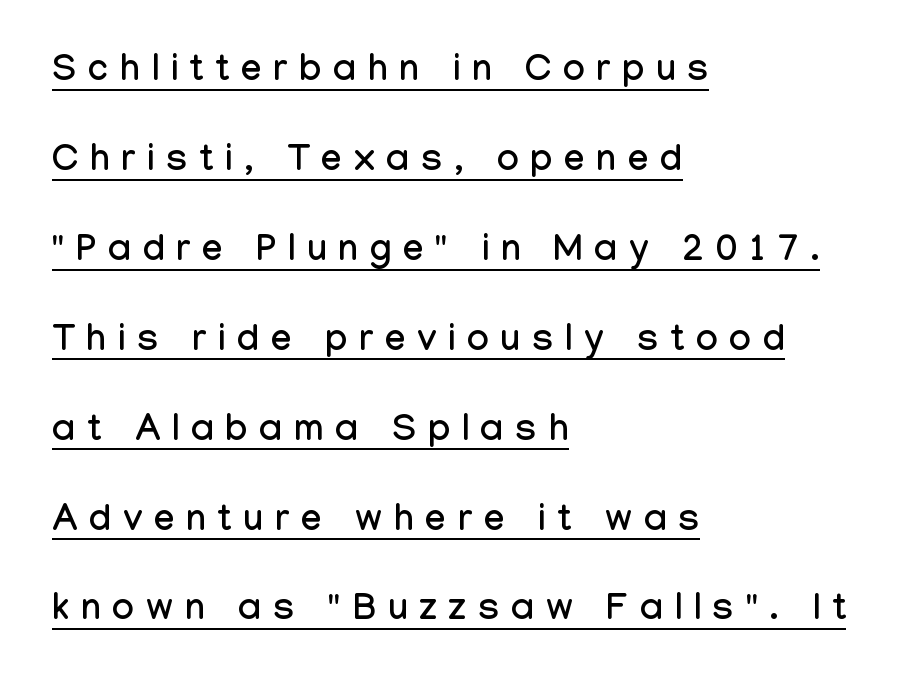
The image shows 37 px condensed sans-serif type, upright; set left-aligned, loose line spacing (2.43x), unusually wide letter spacing (+0.32 em), underlined; low stroke contrast and a medium x-height.
